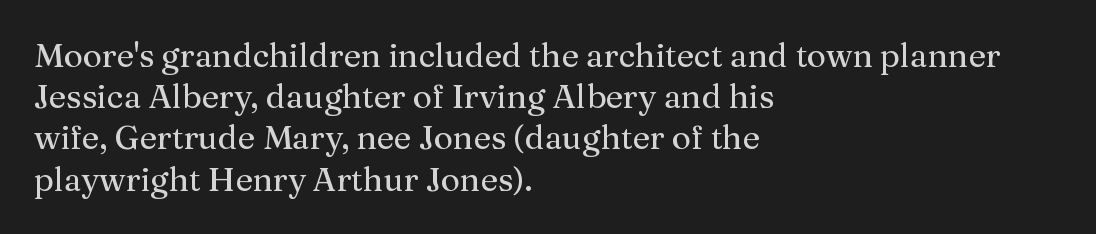
{"serif": "yes", "italic": "no", "width": "normal", "stroke_contrast": "medium", "x_height": "medium", "monospaced": "no", "underline": "no", "align": "left", "line_spacing": "normal", "line_spacing_ratio": 1.25, "letter_spacing": "normal", "letter_spacing_em": 0.0, "glyph_px": 33}
